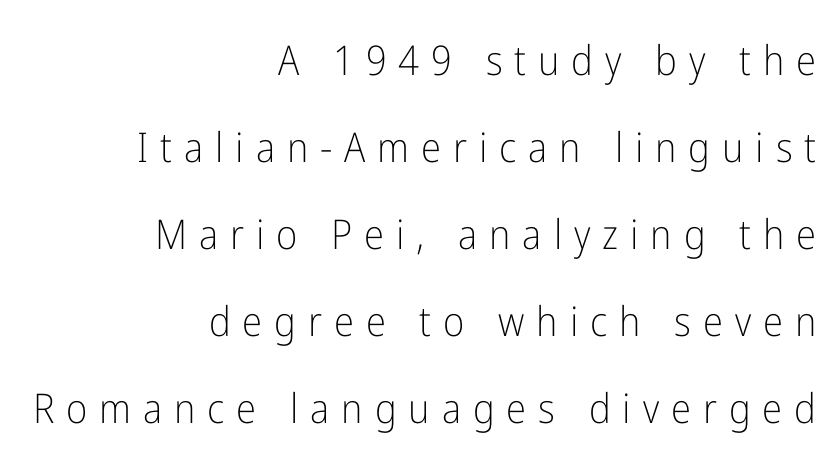
Q: Is the text bold? A: No.
Q: Is the text italic (slanted)? A: No, it is upright.
Q: Is the typeface a serif or a sans-serif typeface? A: Sans-serif.
Q: Is the text underlined? A: No.
Q: How is the paragraph aligned? A: Right-aligned.
Q: Is the spacing between letters normal or unusually wide? A: Unusually wide.
Q: Is the spacing between lines tight, normal or loose? A: Loose.
Q: Width (condensed, normal, or wide)? A: Condensed.
Q: Stroke contrast? A: Low.
Q: x-height? A: Medium.
Q: Monospaced? A: No.
